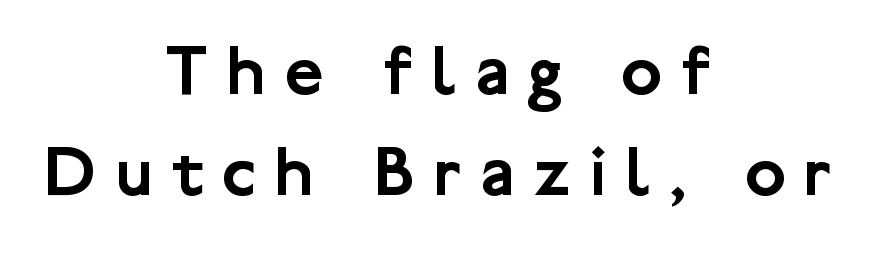
The image shows 75 px sans-serif type, upright; set centered, normal line spacing (1.35x), unusually wide letter spacing (+0.25 em), not underlined; low stroke contrast and a medium x-height.
